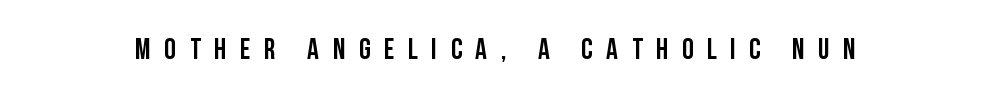
The image shows 29 px semibold, condensed sans-serif type, upright; set unusually wide letter spacing (+0.47 em), not underlined; low stroke contrast and a large x-height.
